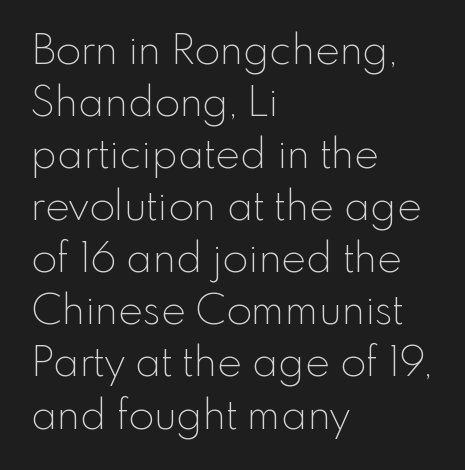
Q: Is the text bold? A: No.
Q: Is the text italic (slanted)? A: No, it is upright.
Q: Is the typeface a serif or a sans-serif typeface? A: Sans-serif.
Q: Is the text underlined? A: No.
Q: How is the paragraph aligned? A: Left-aligned.
Q: Is the spacing between letters normal or unusually wide? A: Normal.
Q: Width (condensed, normal, or wide)? A: Normal.
Q: x-height? A: Small.
Q: Monospaced? A: No.
